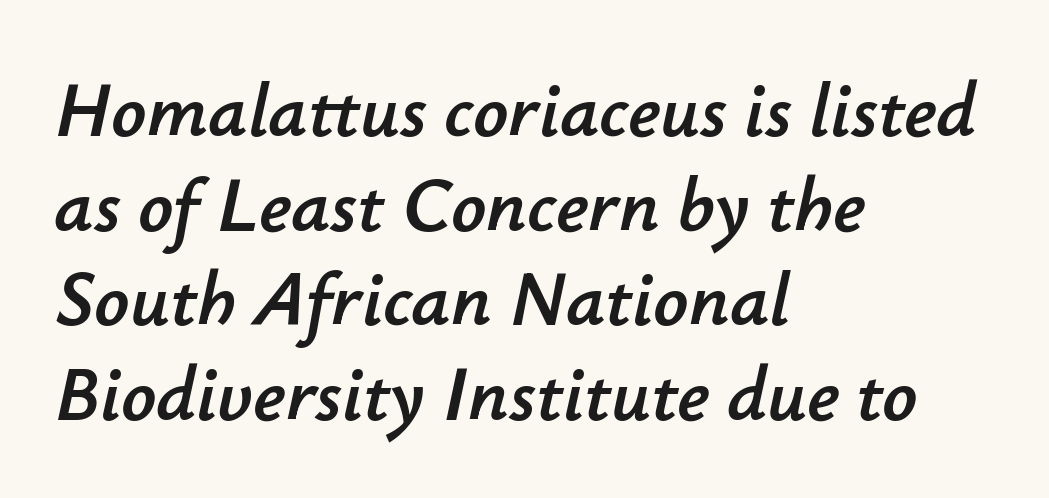
{"italic": "yes", "lean": "right", "slant_degrees": 12, "width": "normal", "stroke_contrast": "low", "x_height": "small", "monospaced": "no", "underline": "no", "align": "left", "line_spacing_ratio": 1.23, "letter_spacing": "normal", "letter_spacing_em": 0.0, "glyph_px": 77}
